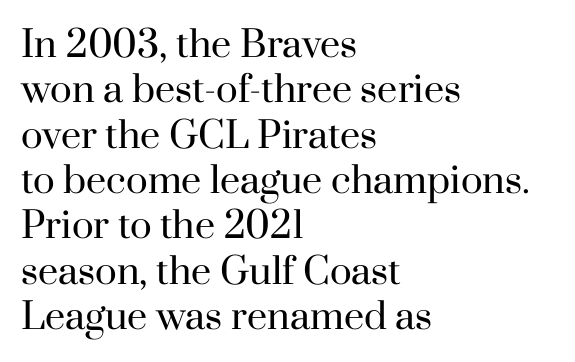
Q: Is the text bold? A: No.
Q: Is the text italic (slanted)? A: No, it is upright.
Q: Is the typeface a serif or a sans-serif typeface? A: Serif.
Q: Is the text underlined? A: No.
Q: How is the paragraph aligned? A: Left-aligned.
Q: Is the spacing between letters normal or unusually wide? A: Normal.
Q: Is the spacing between lines tight, normal or loose? A: Normal.
Q: Width (condensed, normal, or wide)? A: Normal.
Q: Stroke contrast? A: High.
Q: x-height? A: Small.
Q: Monospaced? A: No.
